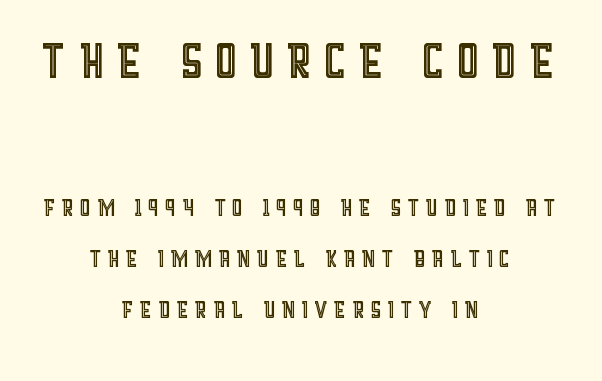
The image shows 65 px condensed type, upright; set centered, normal line spacing (1.6x), not underlined; the first (top) block is 2.03x larger; a large x-height.
